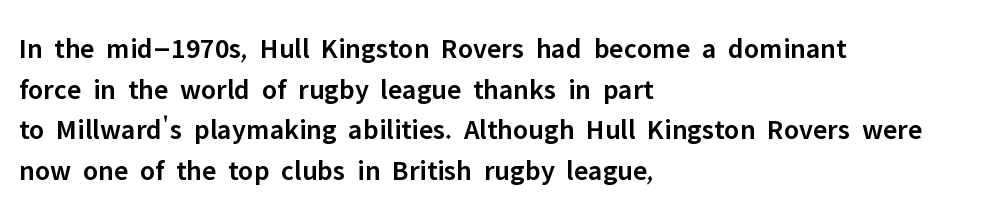
The image shows 29 px semibold sans-serif type, upright; set left-aligned, normal line spacing (1.4x), normal letter spacing, not underlined; low stroke contrast and a medium x-height.
